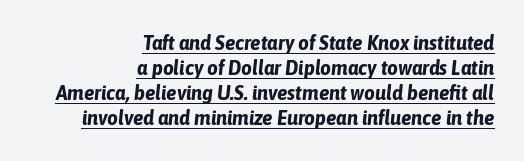
Q: Is the text bold? A: Yes.
Q: Is the text italic (slanted)? A: Yes, it leans right by about 6 degrees.
Q: Is the text underlined? A: Yes.
Q: How is the paragraph aligned? A: Right-aligned.
Q: Is the spacing between letters normal or unusually wide? A: Normal.
